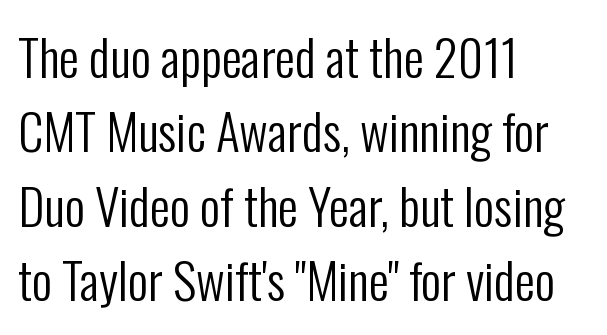
{"serif": "no", "italic": "no", "bold": "no", "weight": "regular", "width": "condensed", "stroke_contrast": "low", "x_height": "medium", "monospaced": "no", "underline": "no", "align": "left", "line_spacing": "normal", "line_spacing_ratio": 1.49, "letter_spacing": "normal", "letter_spacing_em": 0.0, "glyph_px": 50}
